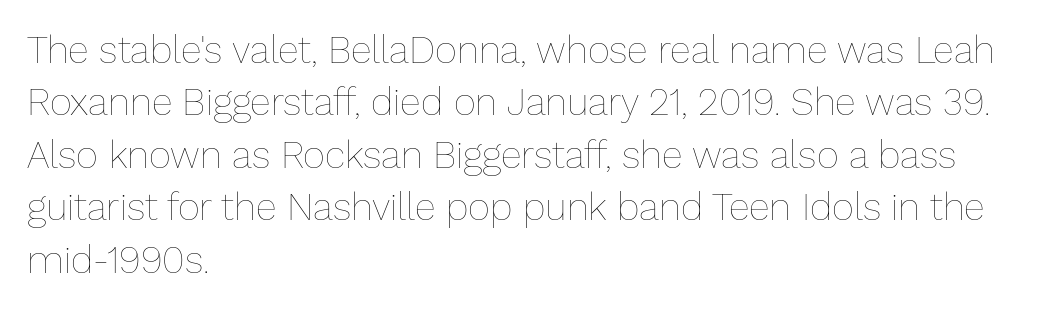
{"italic": "no", "bold": "no", "weight": "thin", "width": "normal", "stroke_contrast": "low", "x_height": "medium", "monospaced": "no", "underline": "no", "align": "left", "line_spacing": "normal", "line_spacing_ratio": 1.38, "letter_spacing": "normal", "letter_spacing_em": 0.0, "glyph_px": 38}
